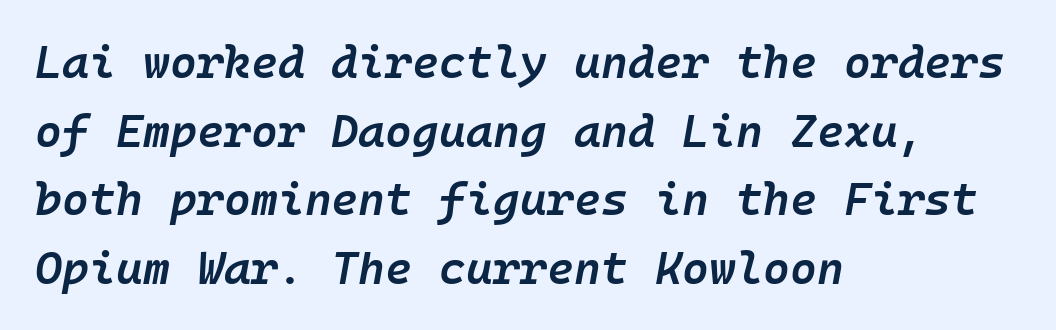
How would I describe the line gaps? Plain and ordinary. There's an unmistakable incline to the writing here. These lines carry some extra weight — a demibold, not a full bold. Decoration check: the copy has no underline.
